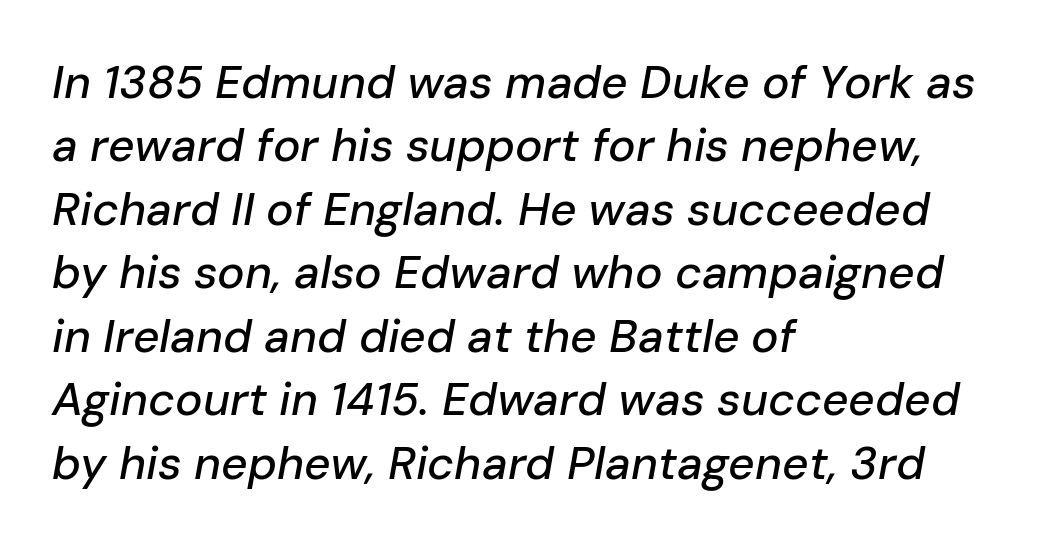
The image shows 46 px text type, italic (leaning right); set left-aligned, normal line spacing (1.38x), normal letter spacing, not underlined; low stroke contrast and a medium x-height.
